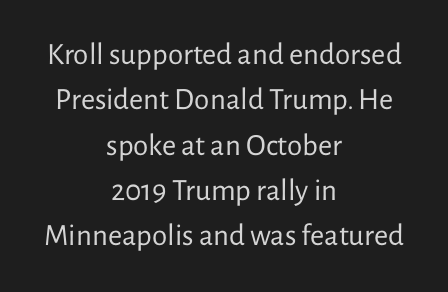
Q: Is the text bold? A: No.
Q: Is the text italic (slanted)? A: No, it is upright.
Q: Is the typeface a serif or a sans-serif typeface? A: Sans-serif.
Q: Is the text underlined? A: No.
Q: How is the paragraph aligned? A: Centered.
Q: Is the spacing between letters normal or unusually wide? A: Normal.
Q: Is the spacing between lines tight, normal or loose? A: Normal.
Q: Width (condensed, normal, or wide)? A: Normal.
Q: Stroke contrast? A: Low.
Q: x-height? A: Medium.
Q: Monospaced? A: No.
